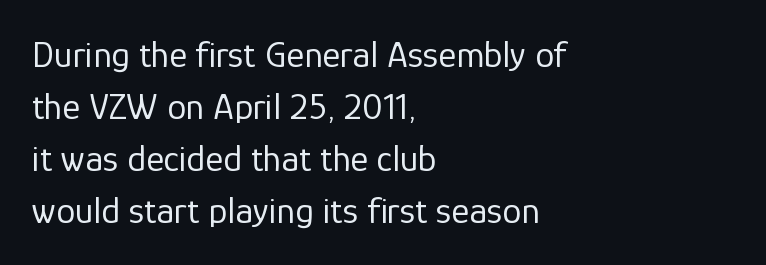
These lines are rendered in a variable-pitch font. This rendering uses left alignment, leaving the right contour irregular. Weight class: somewhere from thin through regular. The rendering keeps characters at their native spacing.
